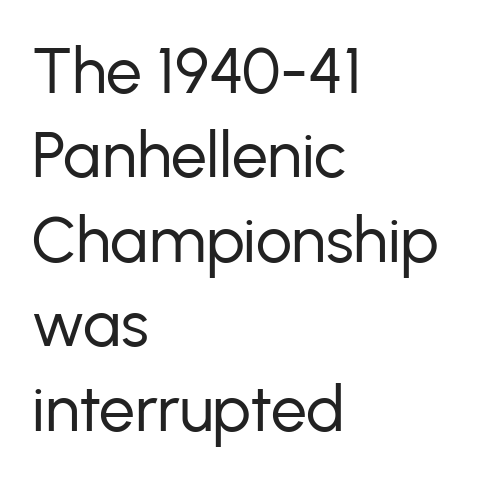
Q: Is the text bold? A: No.
Q: Is the text italic (slanted)? A: No, it is upright.
Q: Is the typeface a serif or a sans-serif typeface? A: Sans-serif.
Q: Is the text underlined? A: No.
Q: How is the paragraph aligned? A: Left-aligned.
Q: Is the spacing between letters normal or unusually wide? A: Normal.
Q: Is the spacing between lines tight, normal or loose? A: Normal.
Q: Width (condensed, normal, or wide)? A: Normal.
Q: Stroke contrast? A: Low.
Q: x-height? A: Medium.
Q: Monospaced? A: No.
